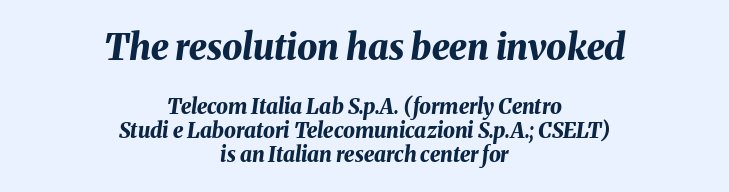
Q: Is the text bold? A: Yes.
Q: Is the text italic (slanted)? A: Yes, it leans right by about 8 degrees.
Q: Is the text underlined? A: No.
Q: How is the paragraph aligned? A: Centered.
Q: Is the spacing between letters normal or unusually wide? A: Normal.
Q: Is the spacing between lines tight, normal or loose? A: Tight.
Q: Which block of text is set in a larger size, the first (top) or the second (bottom)? A: The first (top) one.
Q: Width (condensed, normal, or wide)? A: Normal.
Q: Stroke contrast? A: Medium.
Q: x-height? A: Medium.
Q: Monospaced? A: No.
